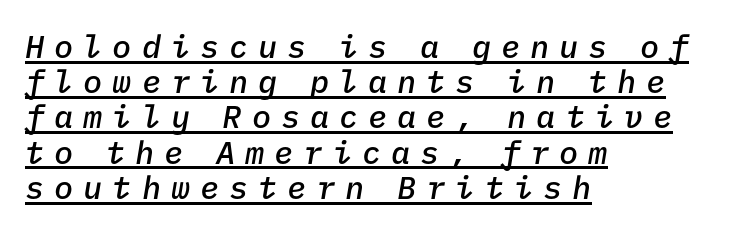
The image shows 32 px semibold type, italic (leaning right), monospaced; set left-aligned, tight line spacing (1.1x), unusually wide letter spacing (+0.31 em), underlined; low stroke contrast and a medium x-height.
